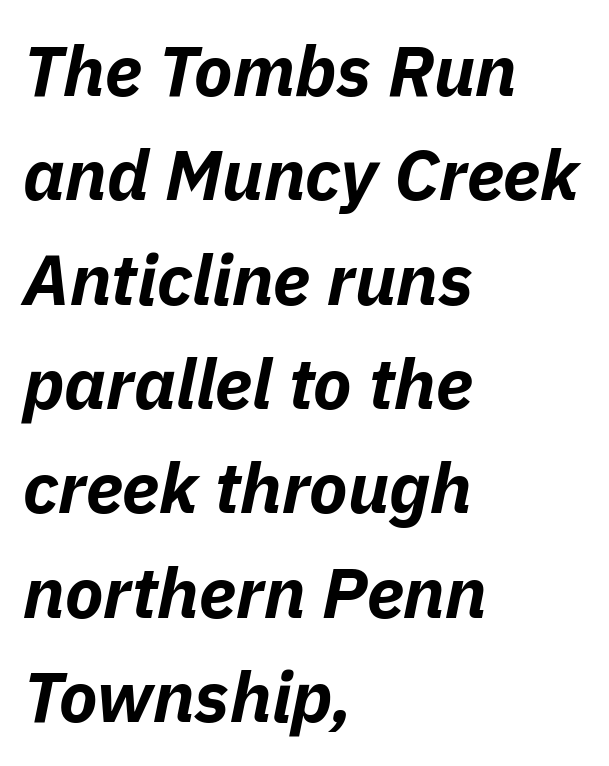
The letters are bold, with thick, heavy strokes. The horizontal fit of the characters is conventional and even. Has an underline been added? It has not. Each line starts at the same left margin while the right side varies. The face used here is proportionally spaced, like ordinary book or web type.
